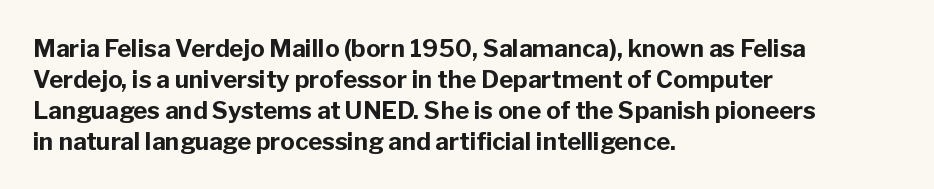
{"italic": "no", "bold": "yes", "underline": "no", "align": "left", "line_spacing": "normal", "line_spacing_ratio": 1.29, "letter_spacing": "normal", "letter_spacing_em": 0.0, "glyph_px": 24}
